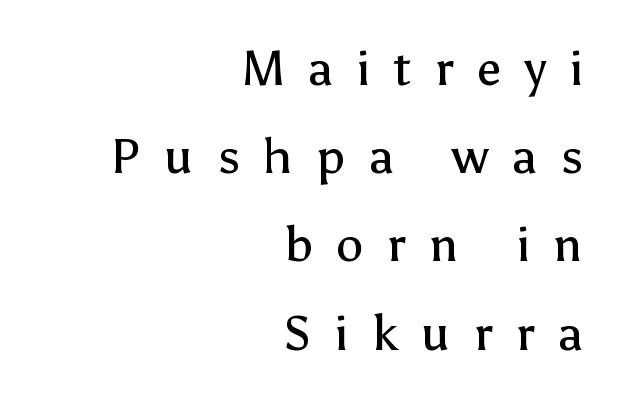
Q: Is the text bold? A: No.
Q: Is the text italic (slanted)? A: No, it is upright.
Q: Is the typeface a serif or a sans-serif typeface? A: Sans-serif.
Q: Is the text underlined? A: No.
Q: How is the paragraph aligned? A: Right-aligned.
Q: Is the spacing between letters normal or unusually wide? A: Unusually wide.
Q: Width (condensed, normal, or wide)? A: Normal.
Q: Stroke contrast? A: Low.
Q: x-height? A: Medium.
Q: Monospaced? A: No.
